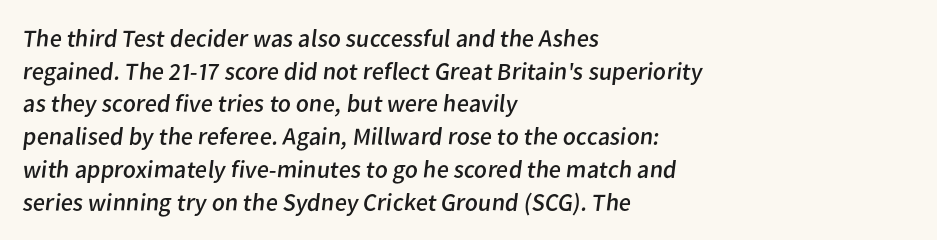
{"bold": "no", "underline": "no", "align": "left", "line_spacing": "normal", "line_spacing_ratio": 1.31, "letter_spacing": "normal", "letter_spacing_em": 0.0, "glyph_px": 25}
